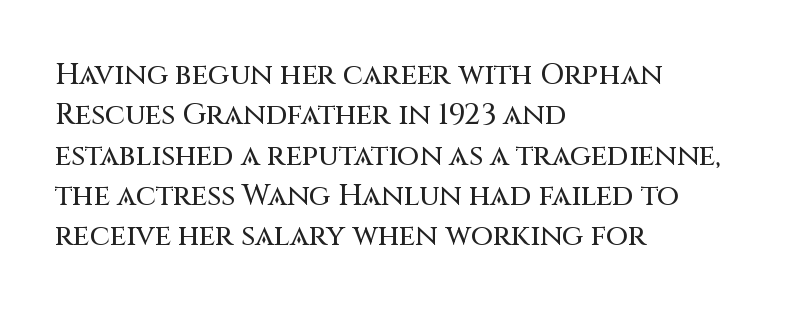
This sample has the flowing, uneven cadence of proportional lettering. The lines are quadded left. The designer went with a sans here, leaving each stem footless. Posture: straight, roman, zero tilt. Students, note that the glyphs here touch the page at normal intervals.
